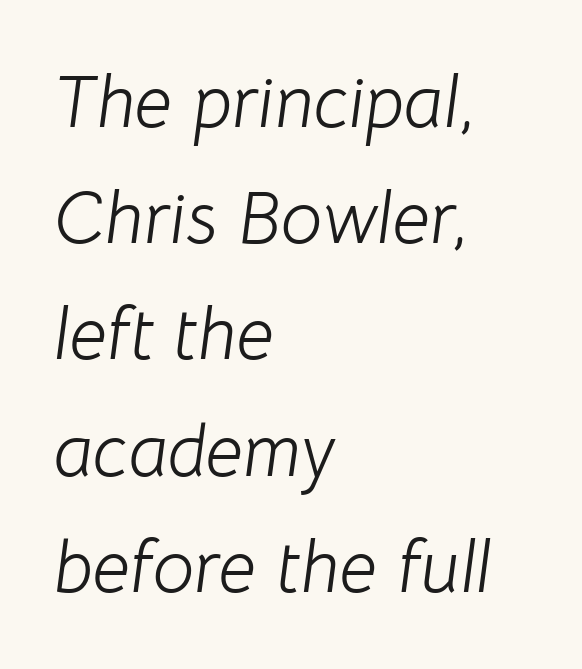
The horizontal fit of the characters is conventional and even. Proportional: the letters do not fall into vertical columns. The font's italic variant was chosen for this text. Visually the block forms a straight wall on the left and a jagged coastline on the right.
